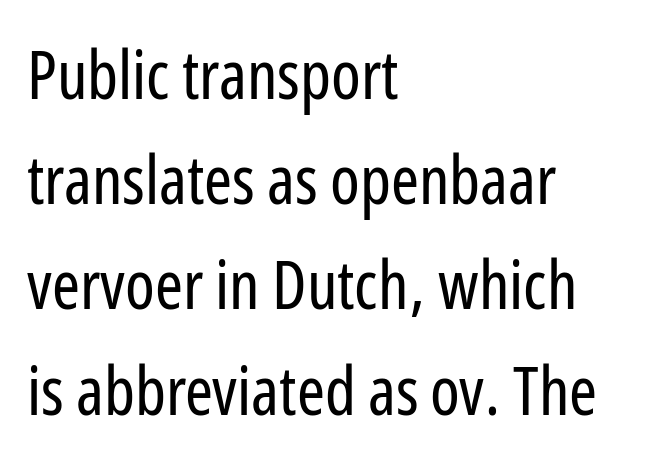
To sum up the face: it is a sans, with no serifs. Only glyphs here, with clear space below each row. Vertical spacing — default. Here the glyphs are tracked normally, forming tight word shapes. Think of a printed novel: that variable character pitch is what you see here. The letters stand upright; this is a roman face.
